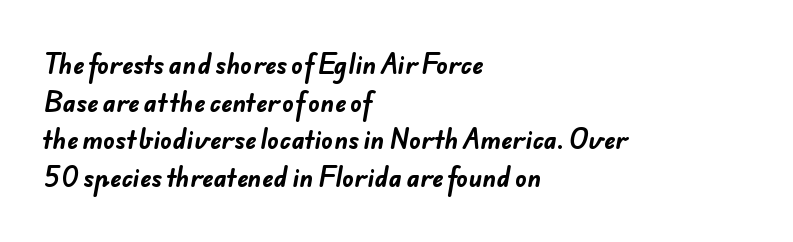
The typesetter chose a ragged-right arrangement here. Heavy, bold letterforms. A normal amount of white space separates one row of letters from the next. A clean baseline with only descenders dipping below it.
